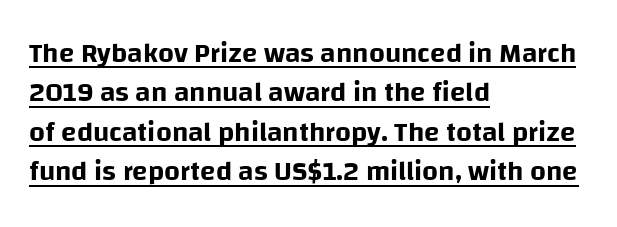
{"serif": "no", "italic": "no", "width": "normal", "stroke_contrast": "low", "x_height": "large", "monospaced": "no", "underline": "yes", "align": "left", "line_spacing": "normal", "line_spacing_ratio": 1.41, "letter_spacing": "normal", "letter_spacing_em": 0.0, "glyph_px": 28}
